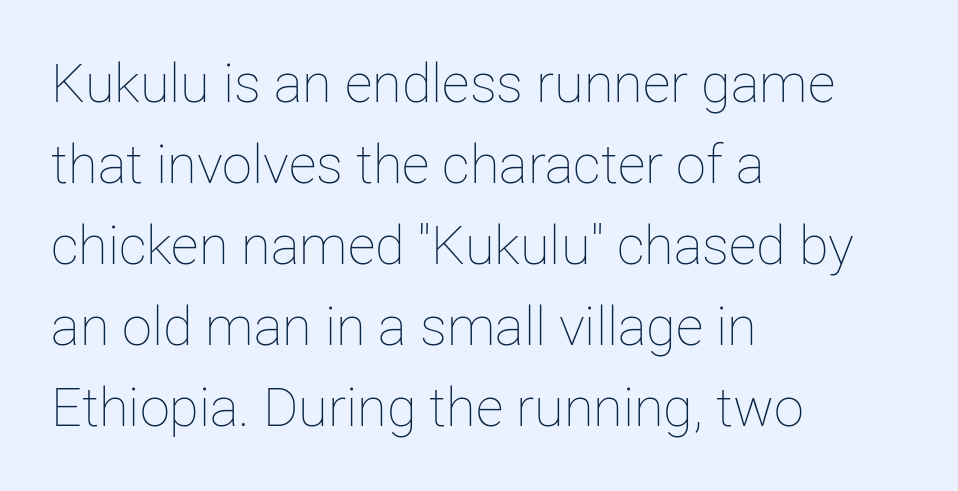
The image shows 54 px thin type, upright; set left-aligned, normal line spacing (1.5x), normal letter spacing, not underlined; low stroke contrast and a medium x-height.
